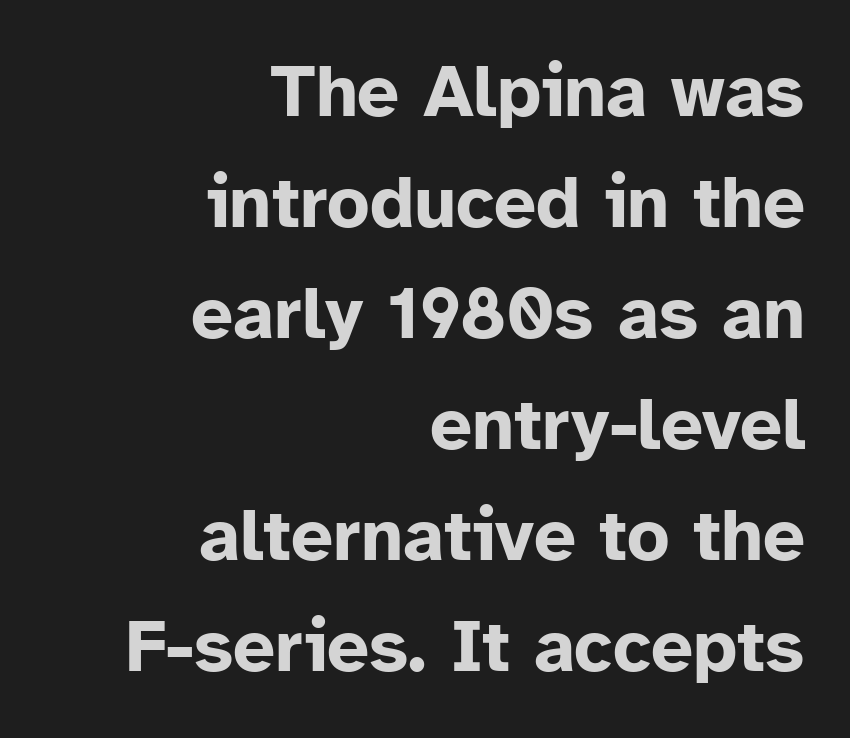
Q: Is the text bold? A: Yes.
Q: Is the text italic (slanted)? A: No, it is upright.
Q: Is the typeface a serif or a sans-serif typeface? A: Sans-serif.
Q: Is the text underlined? A: No.
Q: How is the paragraph aligned? A: Right-aligned.
Q: Is the spacing between letters normal or unusually wide? A: Normal.
Q: Is the spacing between lines tight, normal or loose? A: Normal.
Q: Width (condensed, normal, or wide)? A: Normal.
Q: Stroke contrast? A: Low.
Q: x-height? A: Medium.
Q: Monospaced? A: No.
